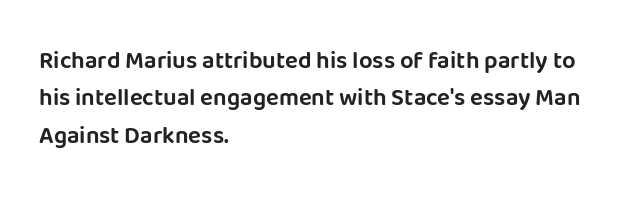
Quick note: interline space is typical. Ordinary non-slanted type is in use. The glyphs are unaccompanied by any horizontal stroke below them. The setting favours the left margin, as ordinary paragraphs usually do.
